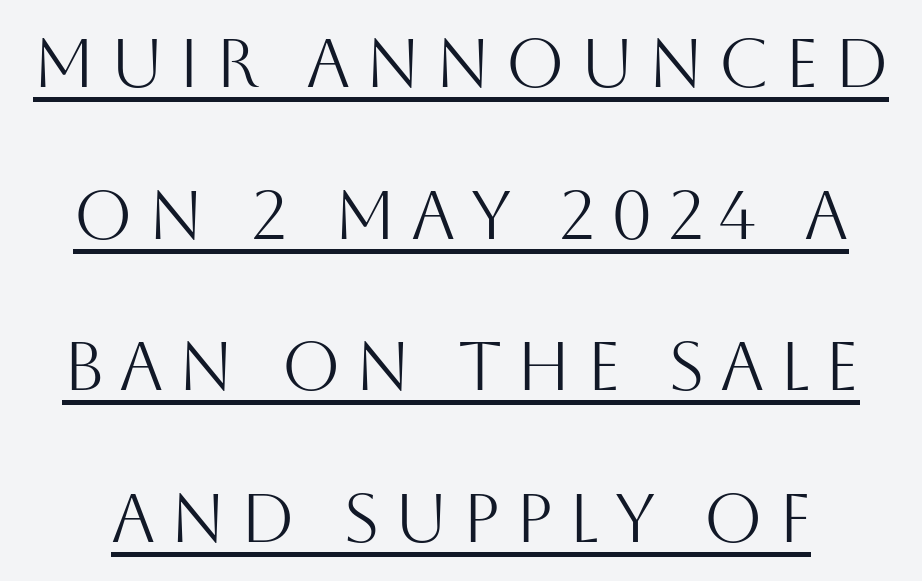
The letterforms sit at book weight or below. Type style note: lacks serifs. Interline gaps are noticeably wide in this sample. A continuous stroke trails under the words, as in a hyperlink. The tracking reads as deliberately expanded to a designer's eye. Character widths vary here, with narrow letters taking less room than wide ones.
